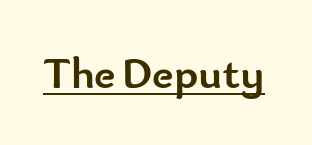
The image shows 45 px semibold sans-serif type, upright; set normal letter spacing, underlined; low stroke contrast and a small x-height.
